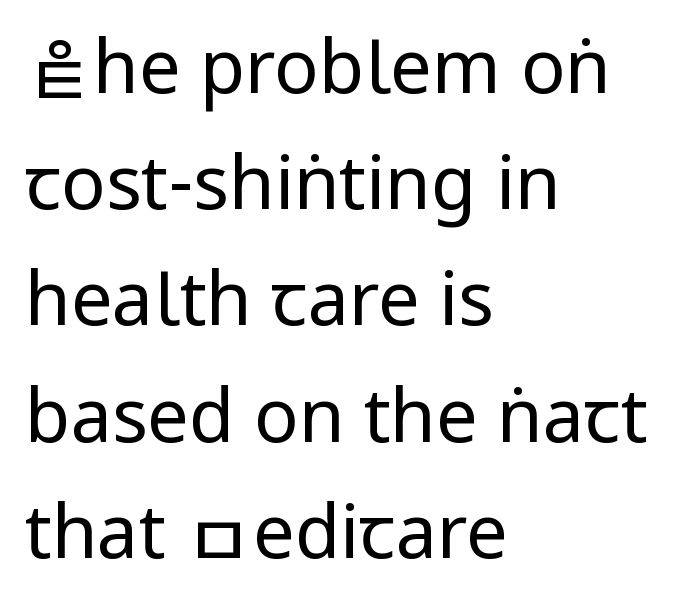
The image shows 74 px regular-weight, condensed sans-serif type, upright; set left-aligned, normal line spacing (1.57x), normal letter spacing, not underlined; low stroke contrast.
